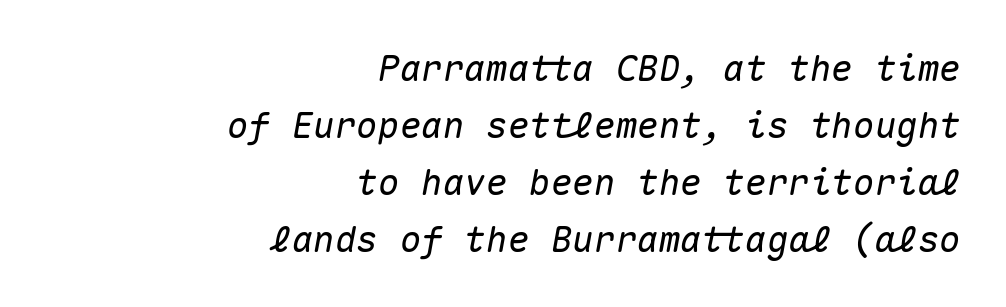
Does extra space separate the letters? No, they use regular spacing. Each new line begins a customary step beneath the previous one. Glance below the letters and you will spot only blank space. If you drew a ruler down the right edge, every line would touch it. Monospaced: the letters line up in strict vertical columns. Does the lettering tilt? It does — this is italic.
